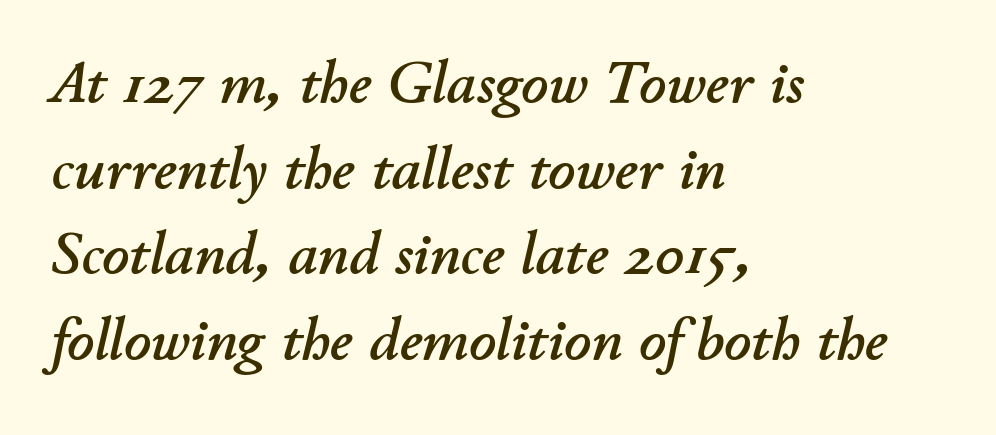
Students, note that the glyphs here touch the page at normal intervals. Character widths vary here, with narrow letters taking less room than wide ones. Nobody drew a line under any word here. A typesetter would call this leading conventional body-copy spacing. Left-aligned paragraph, ragged on the right. Compared with ordinary roman type, these characters are visibly tilted.
